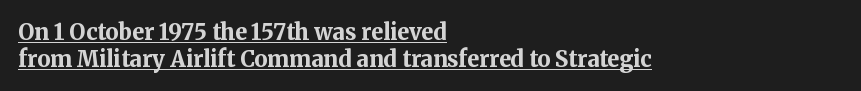
Q: Is the text bold? A: Yes.
Q: Is the text italic (slanted)? A: No, it is upright.
Q: Is the text underlined? A: Yes.
Q: How is the paragraph aligned? A: Left-aligned.
Q: Is the spacing between letters normal or unusually wide? A: Normal.
